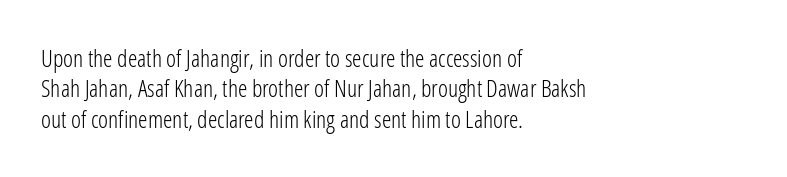
Q: Is the text bold? A: No.
Q: Is the text italic (slanted)? A: No, it is upright.
Q: Is the text underlined? A: No.
Q: How is the paragraph aligned? A: Left-aligned.
Q: Is the spacing between letters normal or unusually wide? A: Normal.
Q: Is the spacing between lines tight, normal or loose? A: Normal.
